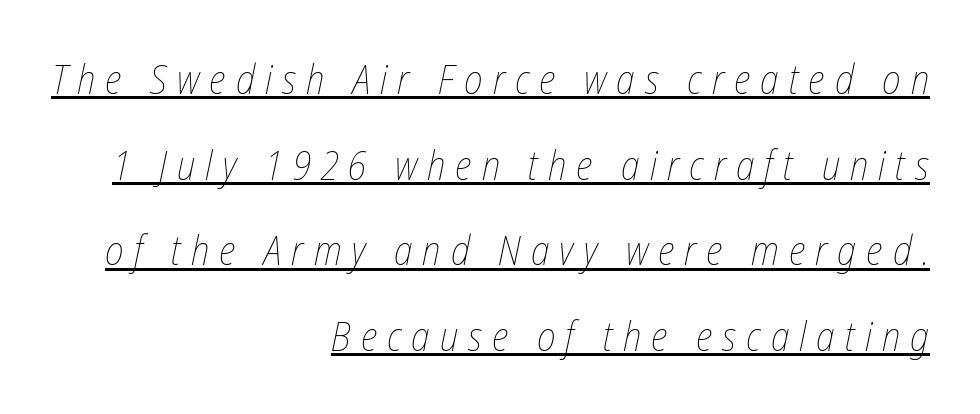
Q: Is the text bold? A: No.
Q: Is the text italic (slanted)? A: Yes, it leans right by about 12 degrees.
Q: Is the text underlined? A: Yes.
Q: How is the paragraph aligned? A: Right-aligned.
Q: Is the spacing between letters normal or unusually wide? A: Unusually wide.
Q: Is the spacing between lines tight, normal or loose? A: Loose.
Q: Width (condensed, normal, or wide)? A: Condensed.
Q: Stroke contrast? A: Low.
Q: x-height? A: Medium.
Q: Monospaced? A: No.
